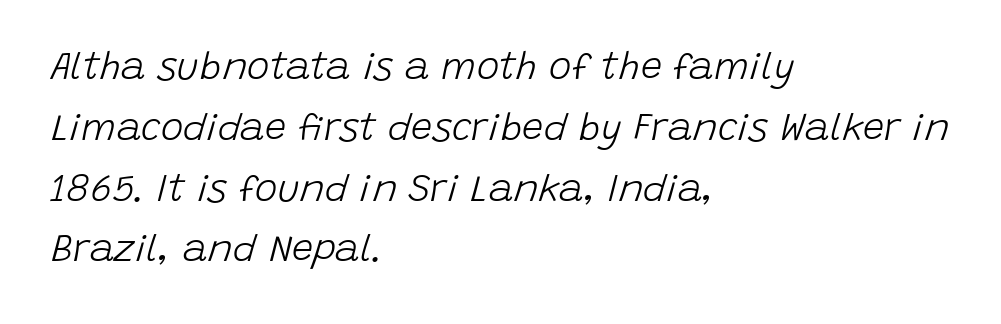
Underlining? Definitely not there. Horizontal bands of white between lines are of average thickness. A typesetter would call this proportional, since set widths differ per character. Weight: regular or lighter.
